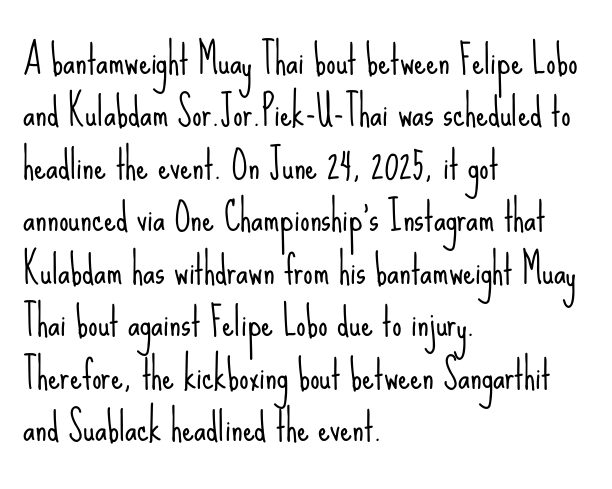
This rendering features lettering with no underline. These glyphs show unthickened strokes, regular width or finer. The lines in this sample share a left origin and differ only in where they stop. Reading down the column, the eye jumps a familiar distance to each next line. Note the varied advance widths — an 'i' is clearly narrower than an 'm'.
